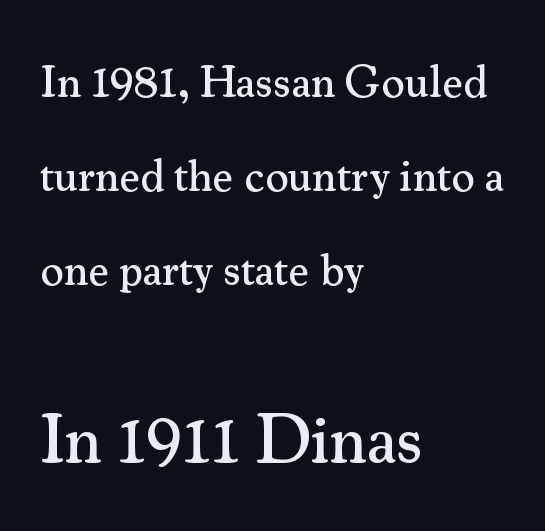
Is there much room between lines? Yes — plenty of vertical air separates them. Clear beneath every line of the passage. Between one letter and the next there's only the usual sliver of space. Line beginnings align vertically; line endings do not. Compare the two chunks: the lower has the greater cap height. Looks like regular typesetting: each glyph gets only the width it needs.
